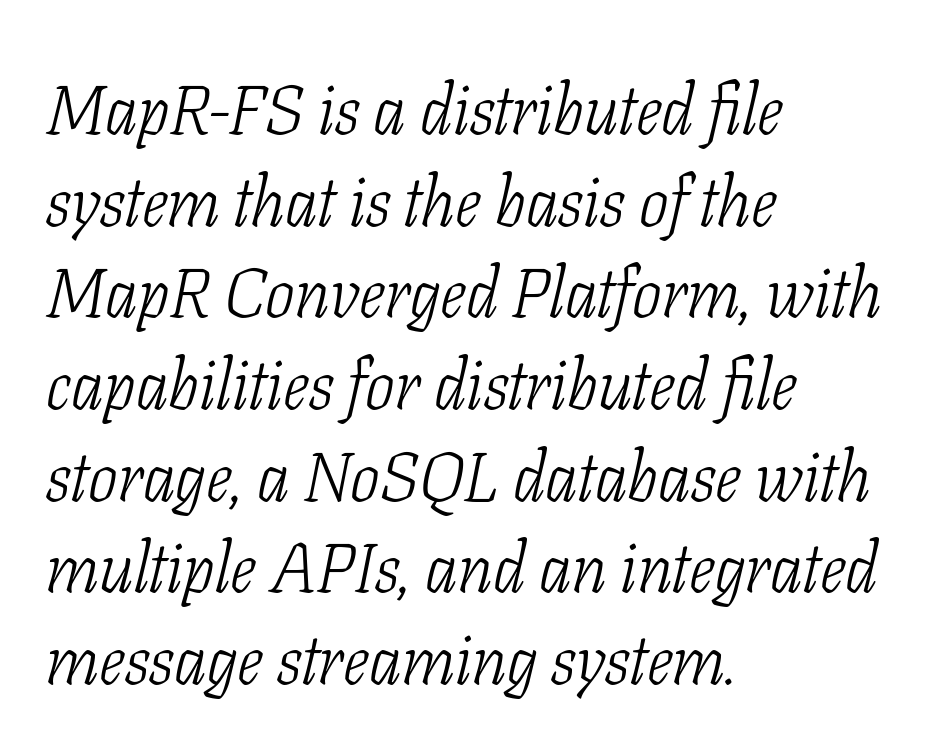
Is this a fixed-width face? No — the glyphs have proportional, varying widths. Typeset ragged right — the left edge is the straight one. Each row of text sits above clean, open space. How would I describe the line gaps? Plain and ordinary. Spacing between characters is what you'd get straight out of the box.
